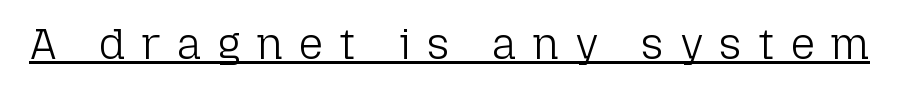
Q: Is the text bold? A: No.
Q: Is the text italic (slanted)? A: No, it is upright.
Q: Is the typeface a serif or a sans-serif typeface? A: Sans-serif.
Q: Is the text underlined? A: Yes.
Q: Is the spacing between letters normal or unusually wide? A: Unusually wide.
Q: Width (condensed, normal, or wide)? A: Normal.
Q: Stroke contrast? A: Low.
Q: x-height? A: Medium.
Q: Monospaced? A: No.
